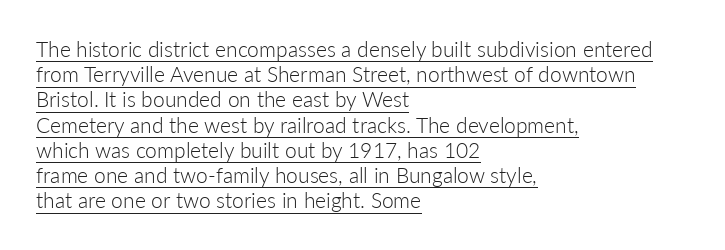
The image shows 21 px text type, upright; set left-aligned, line spacing 1.2x, normal letter spacing, underlined.
